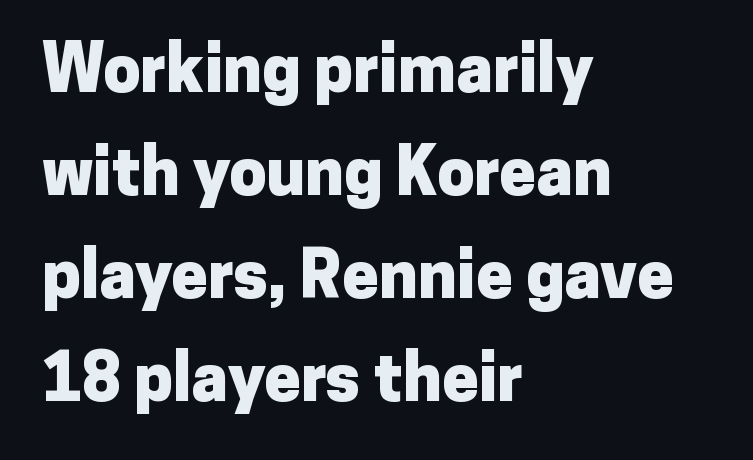
The image shows 66 px heavy sans-serif type, upright; set left-aligned, normal line spacing (1.56x), normal letter spacing, not underlined; low stroke contrast and a medium x-height.
